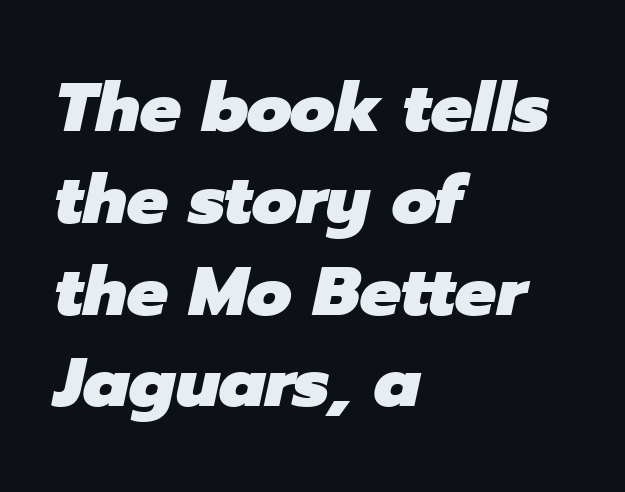
{"italic": "yes", "lean": "right", "slant_degrees": 12, "bold": "yes", "weight": "heavy", "width": "normal", "stroke_contrast": "low", "x_height": "medium", "monospaced": "no", "underline": "no", "align": "left", "line_spacing": "normal", "line_spacing_ratio": 1.33, "letter_spacing": "normal", "letter_spacing_em": 0.0, "glyph_px": 69}
